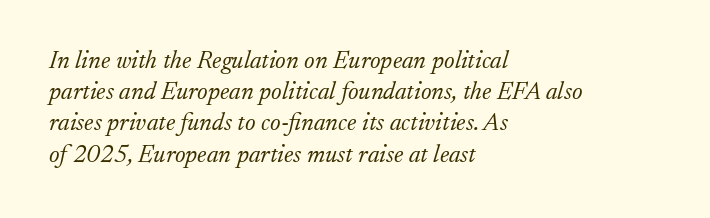
Check the space under the baseline: it is left empty. Yep, that's italic — everything's leaning. Summary of weight: not heavy and not bold. The rendering keeps characters at their native spacing. One glance says typical: line gaps are just what's usual. Every row of glyphs begins at an identical x-position on the left.
